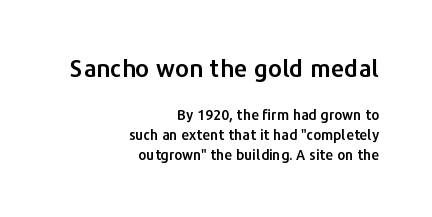
{"italic": "no", "underline": "no", "align": "right", "line_spacing": "normal", "line_spacing_ratio": 1.42, "letter_spacing": "normal", "letter_spacing_em": 0.0, "larger_block": "first", "size_ratio": 1.71, "glyph_px": 24}
